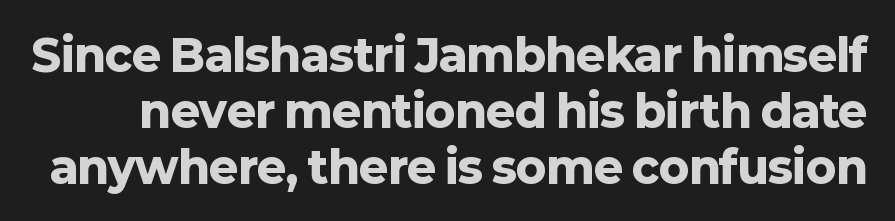
Q: Is the text bold? A: Yes.
Q: Is the text italic (slanted)? A: No, it is upright.
Q: Is the typeface a serif or a sans-serif typeface? A: Sans-serif.
Q: Is the text underlined? A: No.
Q: Is the spacing between letters normal or unusually wide? A: Normal.
Q: Is the spacing between lines tight, normal or loose? A: Normal.
Q: Width (condensed, normal, or wide)? A: Normal.
Q: Stroke contrast? A: Low.
Q: x-height? A: Medium.
Q: Monospaced? A: No.
